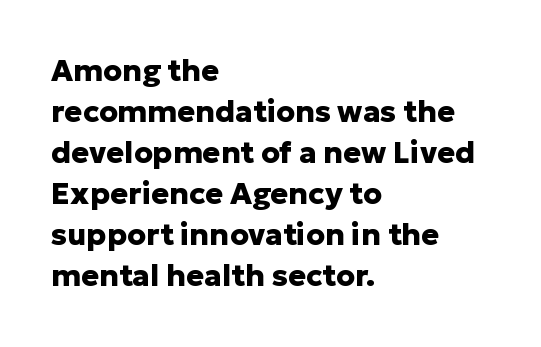
Casual observation: everything's shoved over to the left. The letters advance in unequal steps, a hallmark of proportional type. The axis of the letterforms is exactly vertical. The font family rendered here belongs to the sans-serif group. Spacing between characters is what you'd get straight out of the box.
